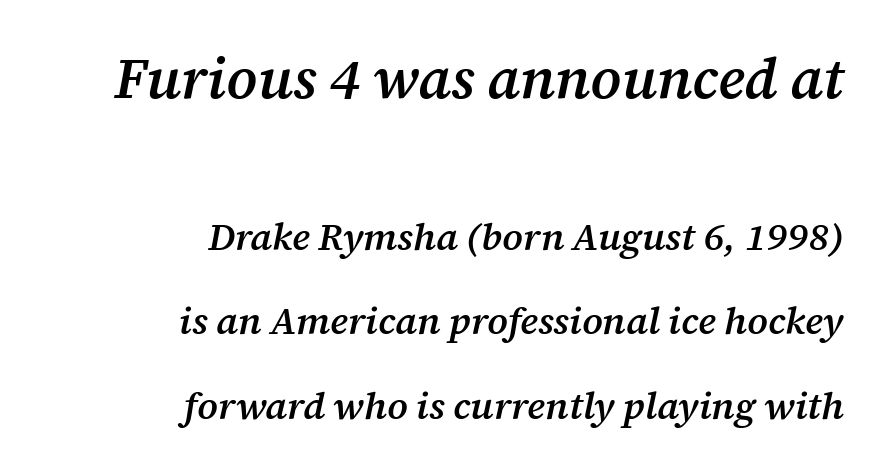
{"serif": "yes", "italic": "yes", "lean": "right", "slant_degrees": 12, "bold": "semi", "weight": "semibold", "width": "normal", "stroke_contrast": "medium", "x_height": "medium", "monospaced": "no", "underline": "no", "align": "right", "line_spacing": "loose", "line_spacing_ratio": 2.22, "letter_spacing": "normal", "letter_spacing_em": 0.0, "larger_block": "first", "size_ratio": 1.5, "glyph_px": 57}
